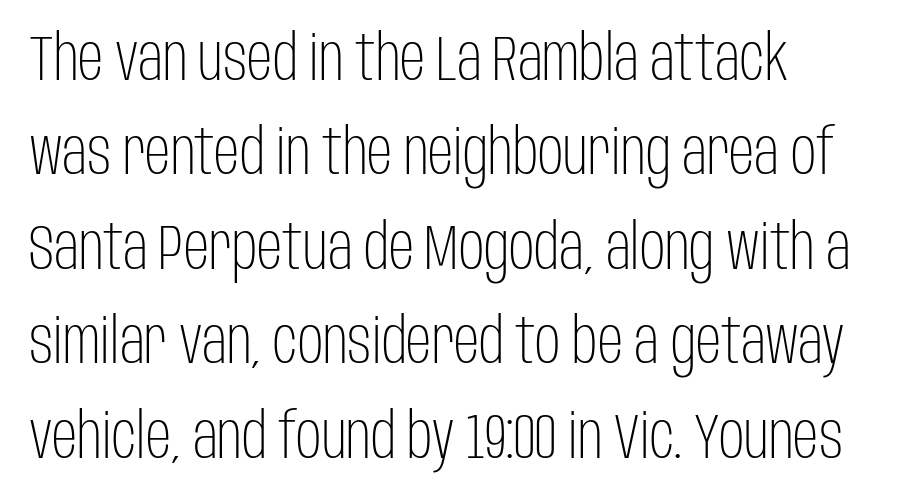
Q: Is the text bold? A: No.
Q: Is the text italic (slanted)? A: No, it is upright.
Q: Is the typeface a serif or a sans-serif typeface? A: Sans-serif.
Q: Is the text underlined? A: No.
Q: How is the paragraph aligned? A: Left-aligned.
Q: Is the spacing between letters normal or unusually wide? A: Normal.
Q: Is the spacing between lines tight, normal or loose? A: Normal.
Q: Width (condensed, normal, or wide)? A: Condensed.
Q: Stroke contrast? A: Low.
Q: x-height? A: Large.
Q: Monospaced? A: No.
